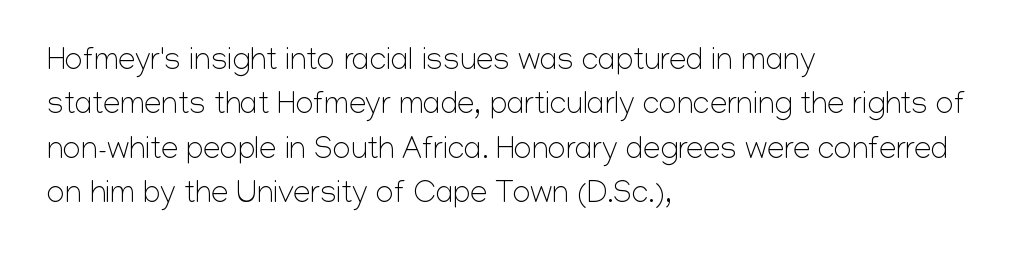
Q: Is the text bold? A: No.
Q: Is the text italic (slanted)? A: No, it is upright.
Q: Is the typeface a serif or a sans-serif typeface? A: Sans-serif.
Q: Is the text underlined? A: No.
Q: How is the paragraph aligned? A: Left-aligned.
Q: Is the spacing between letters normal or unusually wide? A: Normal.
Q: Is the spacing between lines tight, normal or loose? A: Normal.
Q: Width (condensed, normal, or wide)? A: Normal.
Q: Stroke contrast? A: Low.
Q: x-height? A: Medium.
Q: Monospaced? A: No.
